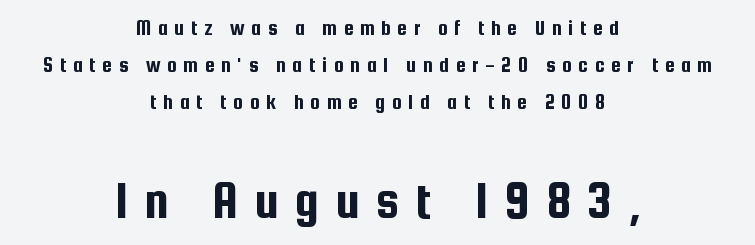
Serif or sans? Sans — the stroke terminals are bare. Descenders are the only things crossing below the line. The face used here is proportionally spaced, like ordinary book or web type. Compared with typical paragraphs, the rows here are spaced about the same. Every stem runs plumb, perpendicular to the baseline. The passage shown has open, widely tracked lettering throughout.
